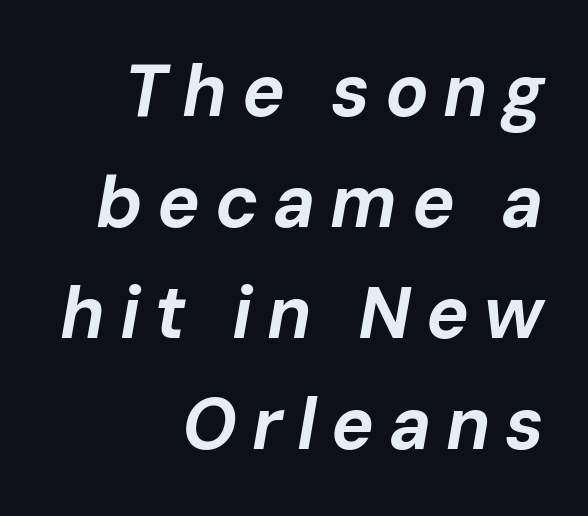
Tracking here is generous; glyphs stand well apart from one another. The line-height multiplier appears to be the usual default. These lines were composed using italics. Plain, unruled lines of type.
